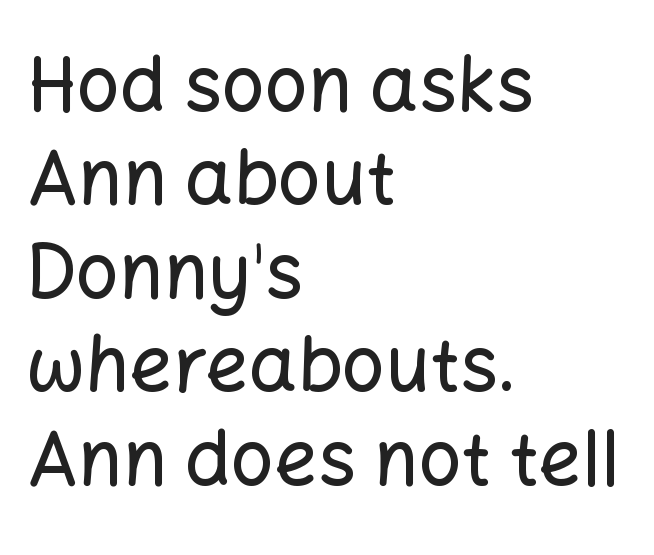
Ordinary non-slanted type is in use. Observe the ordinary spacing: letters are neighbours, not strangers. The type family on display is of the sans-serif kind. Does the copy run flush right? No — it runs flush left. The letters advance in unequal steps, a hallmark of proportional type.
